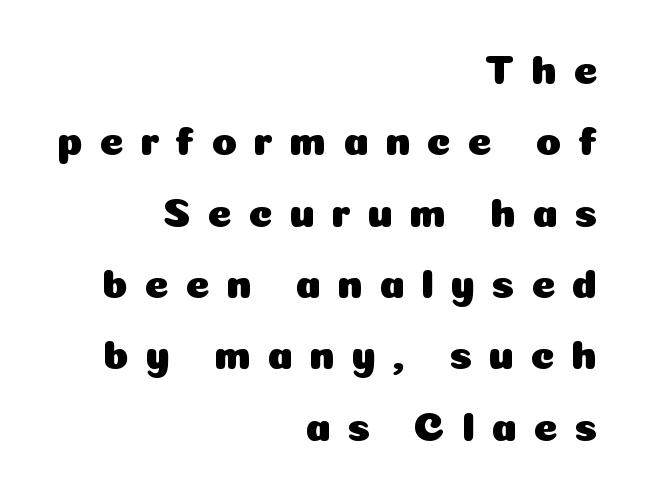
{"serif": "no", "italic": "no", "width": "normal", "stroke_contrast": "low", "x_height": "medium", "monospaced": "no", "underline": "no", "align": "right", "line_spacing_ratio": 1.74, "letter_spacing": "wide", "letter_spacing_em": 0.4, "glyph_px": 41}
